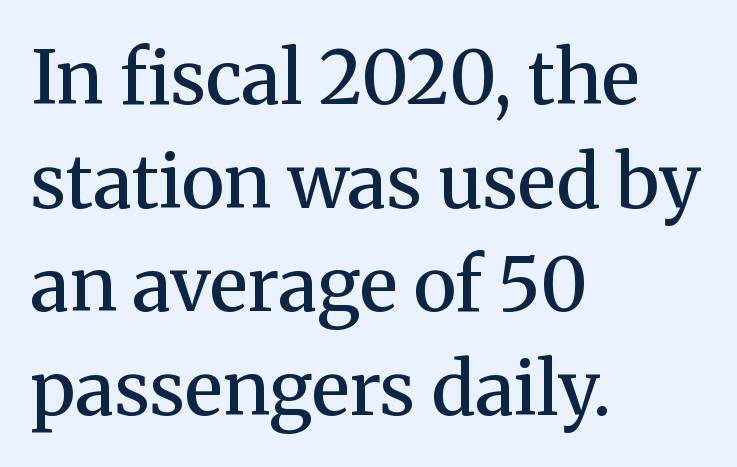
Has an underline been added? It has not. Firm but not heavy-handed strokes: this text is semibold. In terms of letterspacing, this is plain default setting. Quick note: interline space is typical.
